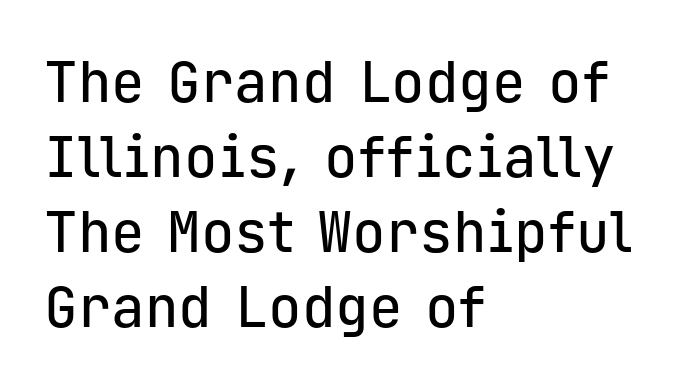
Q: Is the text italic (slanted)? A: No, it is upright.
Q: Is the typeface a serif or a sans-serif typeface? A: Sans-serif.
Q: Is the text underlined? A: No.
Q: How is the paragraph aligned? A: Left-aligned.
Q: Is the spacing between letters normal or unusually wide? A: Normal.
Q: Is the spacing between lines tight, normal or loose? A: Normal.
Q: Width (condensed, normal, or wide)? A: Normal.
Q: Stroke contrast? A: Low.
Q: x-height? A: Medium.
Q: Monospaced? A: Yes.
